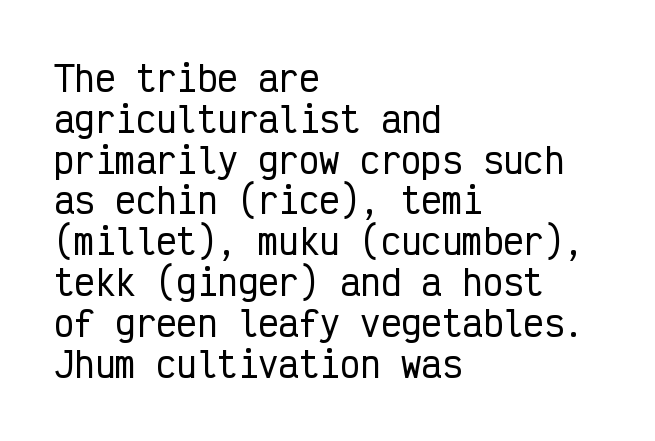
Q: Is the text italic (slanted)? A: No, it is upright.
Q: Is the typeface a serif or a sans-serif typeface? A: Sans-serif.
Q: Is the text underlined? A: No.
Q: How is the paragraph aligned? A: Left-aligned.
Q: Is the spacing between letters normal or unusually wide? A: Normal.
Q: Width (condensed, normal, or wide)? A: Condensed.
Q: Stroke contrast? A: Low.
Q: x-height? A: Medium.
Q: Monospaced? A: Yes.
